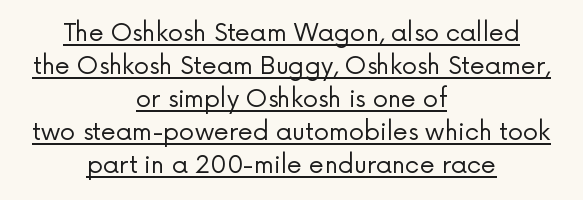
The line texture is even and compact thanks to regular tracking. Check the space under the baseline: a stroke is drawn there. Students, observe: this is what conventionally led text looks like. Style check: upright. The passage shown is not bold in any degree. The rendering positions every line midway between the sides.
